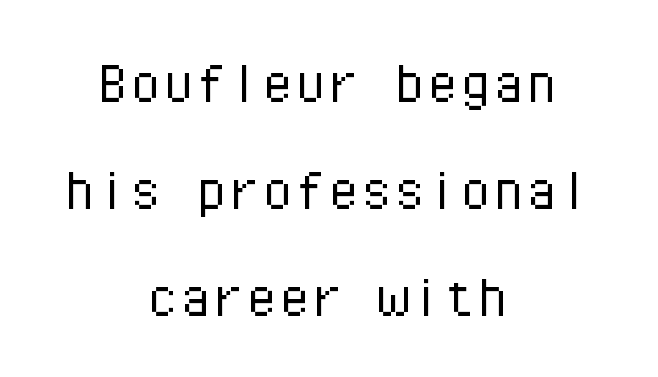
Honestly, there is no underline to notice here at all. The passage shown is typeset with a sans-serif family. Spacing verdict: monospaced, one width for all characters. Is the block centered? Yes — each line is placed symmetrically about the middle. The lettering stays uniformly vertical, giving the passage a roman look. The face used here is rendered with its standard letterfit.
